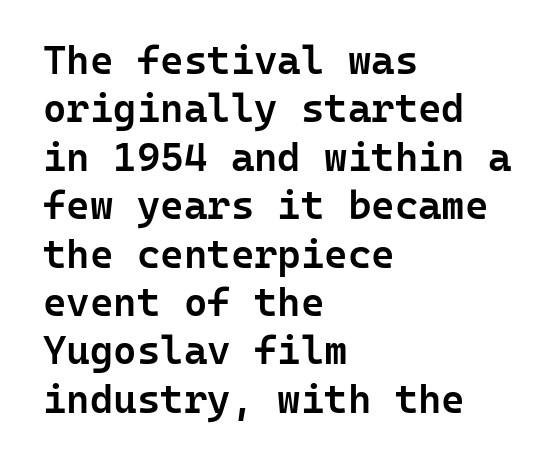
Semibold letterforms, between regular and bold. Students, note that the glyphs here touch the page at normal intervals. Note: no serifs on the glyphs. Only glyphs here, with clear space below each row.
